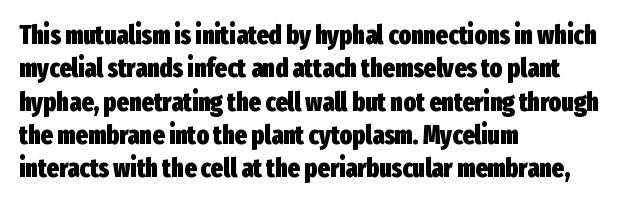
{"italic": "no", "bold": "yes", "underline": "no", "align": "left", "line_spacing": "normal", "line_spacing_ratio": 1.28, "letter_spacing": "normal", "letter_spacing_em": 0.0, "glyph_px": 26}
